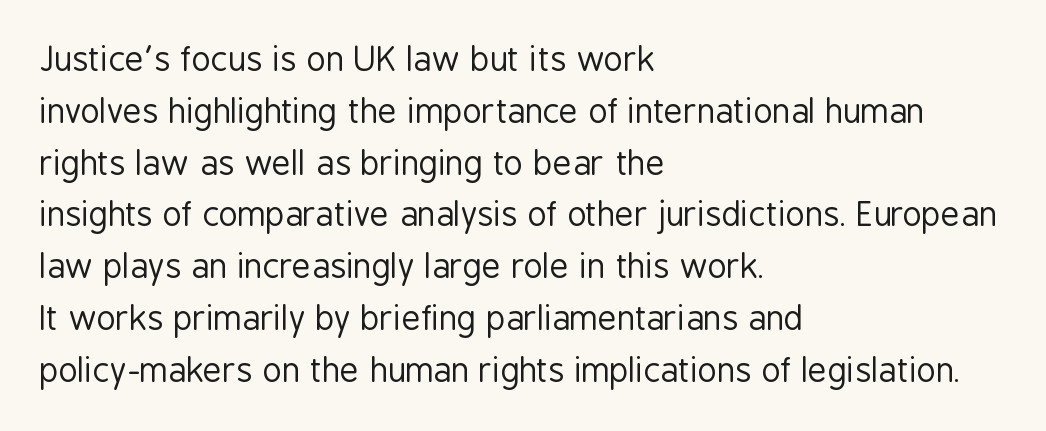
Q: Is the text bold? A: No.
Q: Is the text italic (slanted)? A: No, it is upright.
Q: Is the typeface a serif or a sans-serif typeface? A: Sans-serif.
Q: Is the text underlined? A: No.
Q: How is the paragraph aligned? A: Left-aligned.
Q: Is the spacing between letters normal or unusually wide? A: Normal.
Q: Is the spacing between lines tight, normal or loose? A: Normal.
Q: Width (condensed, normal, or wide)? A: Condensed.
Q: Stroke contrast? A: Low.
Q: x-height? A: Medium.
Q: Monospaced? A: No.
